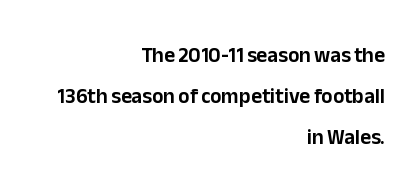
Is the letter spacing exaggerated? No — it looks like the ordinary default. Caption: multi-line text, flush right, ragged left. Widely set lines give the paragraph a tall, airy silhouette. Anything drawn beneath the words? Only blank space.
